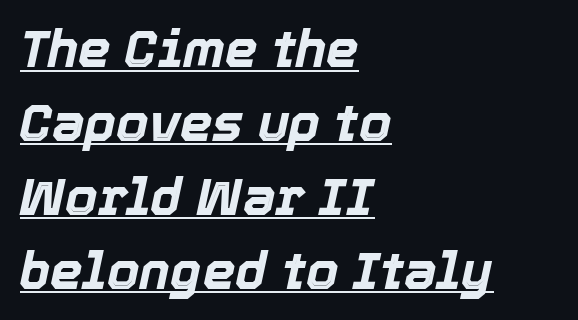
The image shows 52 px bold type, italic (leaning right); set left-aligned, normal line spacing (1.42x), normal letter spacing, underlined; a medium x-height.
